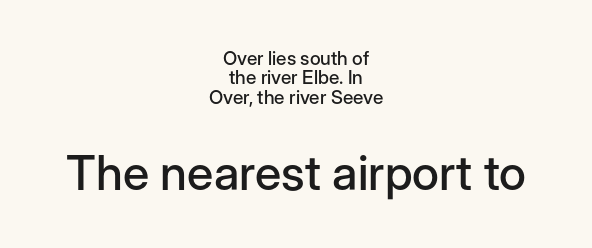
{"serif": "no", "italic": "no", "width": "normal", "stroke_contrast": "low", "x_height": "medium", "monospaced": "no", "underline": "no", "align": "center", "line_spacing": "tight", "line_spacing_ratio": 1.02, "letter_spacing": "normal", "letter_spacing_em": 0.0, "larger_block": "second", "size_ratio": 2.53, "glyph_px": 48}
